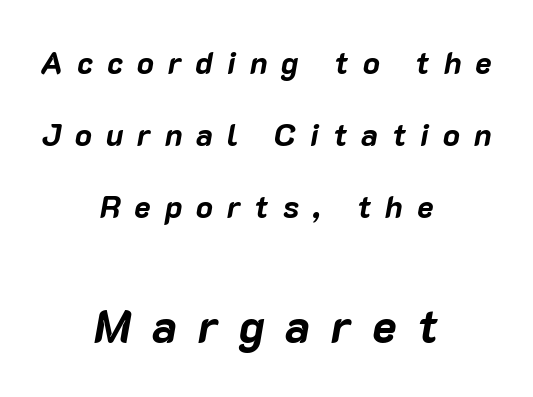
Words float on clear page, feet unadorned. You could not count columns in this text — the font is proportionally spaced. The vertical gap from one line to the next is large. Italic: yes, the glyphs are oblique.
